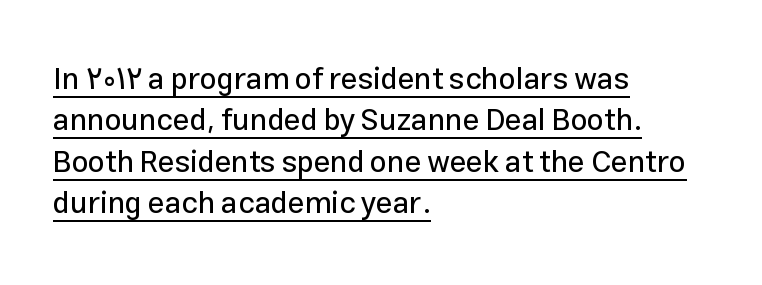
Character widths vary here, with narrow letters taking less room than wide ones. Summary of vertical rhythm: regular, with standard interline spacing. You can see a thin bar hugging the bottom of the glyphs. Glyph-to-glyph distance matches everyday printed text. Is this a sans? Yes — the strokes have no serifs.
